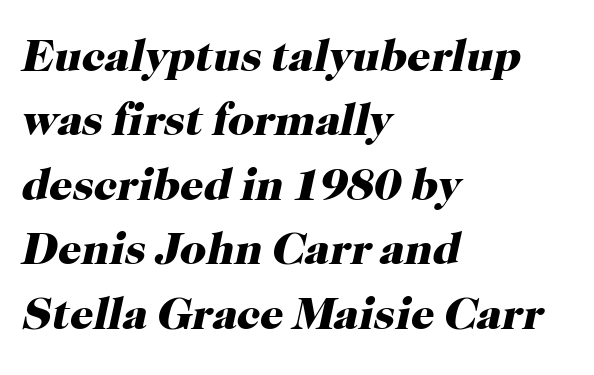
{"serif": "yes", "italic": "yes", "lean": "right", "slant_degrees": 12, "bold": "yes", "weight": "heavy", "width": "normal", "stroke_contrast": "high", "x_height": "medium", "monospaced": "no", "underline": "no", "align": "left", "line_spacing": "normal", "line_spacing_ratio": 1.4, "letter_spacing": "normal", "letter_spacing_em": 0.0, "glyph_px": 46}
